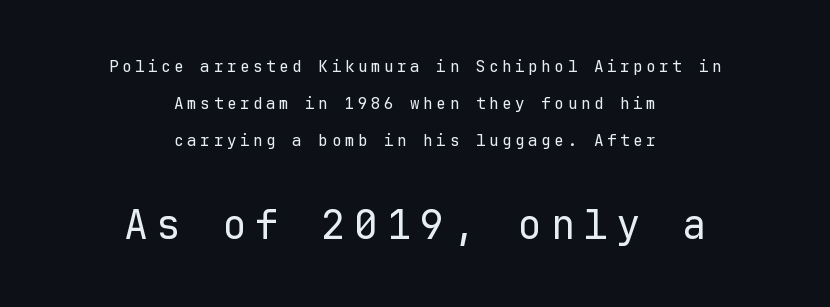
The gap between lines stays unmarked. Visually the block forms a symmetrical silhouette, jagged on both flanks. The designer dialed line spacing up above the default. A sans-serif font was chosen for this passage. Monospaced: the letters line up in strict vertical columns.
